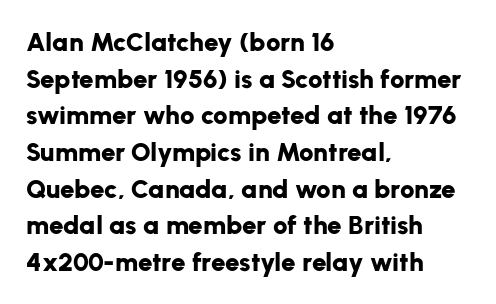
Caption: multi-line text, flush left, ragged right. Look at the tracking — it's just the regular setting, nothing added. Upright lettering throughout. The passage shown is emphatically bold. The passage shown is not underscored anywhere.
